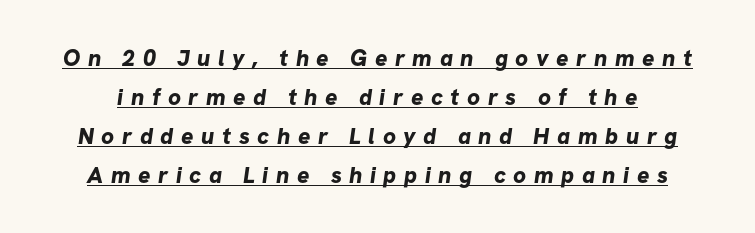
{"bold": "yes", "underline": "yes", "line_spacing": "normal", "line_spacing_ratio": 1.69, "letter_spacing": "wide", "letter_spacing_em": 0.33, "glyph_px": 23}
